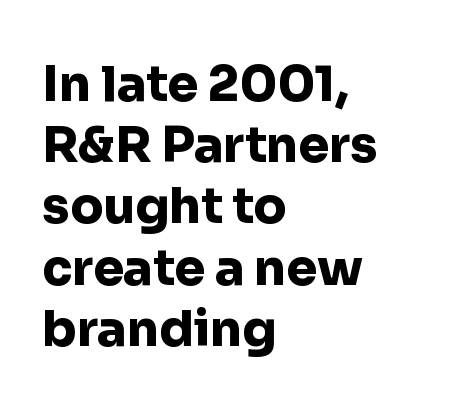
{"serif": "no", "italic": "no", "bold": "yes", "weight": "heavy", "width": "normal", "stroke_contrast": "low", "x_height": "medium", "monospaced": "no", "underline": "no", "align": "left", "line_spacing": "normal", "line_spacing_ratio": 1.25, "letter_spacing": "normal", "letter_spacing_em": 0.0, "glyph_px": 49}
